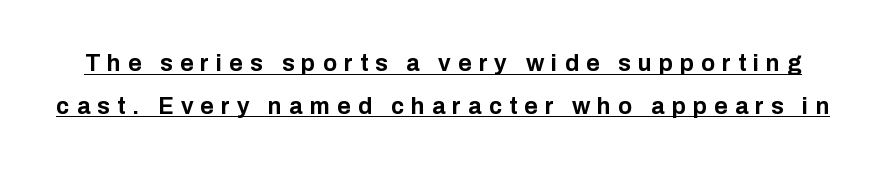
The image shows 23 px bold type, upright; set line spacing 1.85x, unusually wide letter spacing (+0.31 em), underlined.
